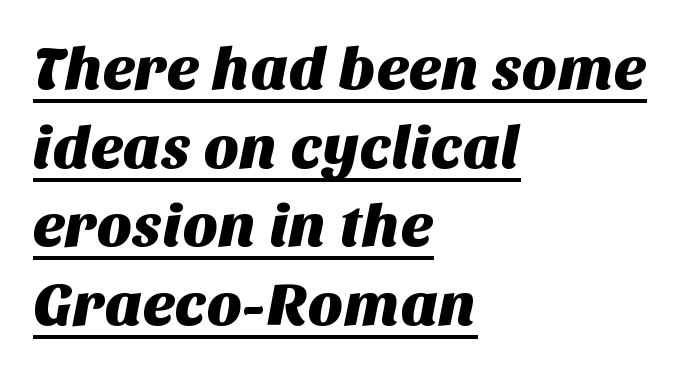
{"serif": "no", "width": "normal", "stroke_contrast": "medium", "x_height": "large", "monospaced": "no", "underline": "yes", "align": "left", "line_spacing": "normal", "line_spacing_ratio": 1.29, "letter_spacing": "normal", "letter_spacing_em": 0.0, "glyph_px": 61}
